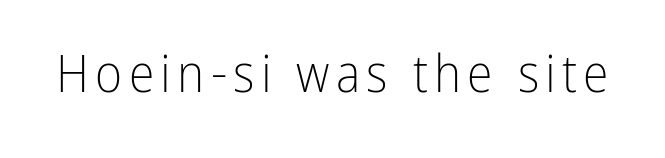
The face used here is a sans, in the tradition of grotesques and geometrics. The passage shown is typed in a proportional face where columns would drift. This reads as an unemphasized weight, regular at the heaviest. The type sits square on the baseline with zero lean.
